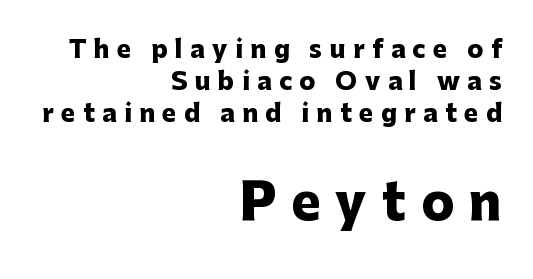
If you squint, the bottom block still reads clearly — it's the larger of the two. Ordinary non-slanted type is in use. The rendering shows plain stroke endings on the letterforms — a sans-serif design. Which margin do the lines hug? The right one — the left edge is uneven.
